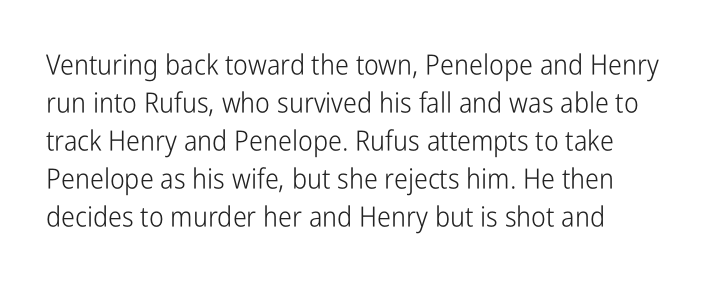
Observe the ordinary spacing: letters are neighbours, not strangers. Is the type heavy? It reads as light-to-regular instead. This rendering features lettering with no underline. Reading down the column, the eye jumps a familiar distance to each next line. Varying glyph widths throughout — classic text-font behaviour. These lines are composed in type without serifs.
